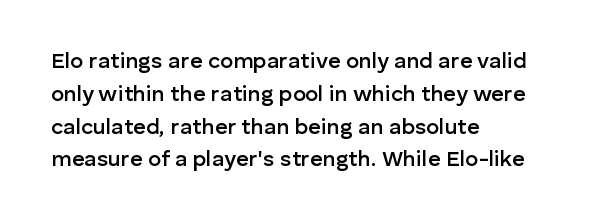
{"italic": "no", "bold": "semi", "underline": "no", "align": "left", "line_spacing": "normal", "line_spacing_ratio": 1.49, "letter_spacing": "normal", "letter_spacing_em": 0.0, "glyph_px": 22}
